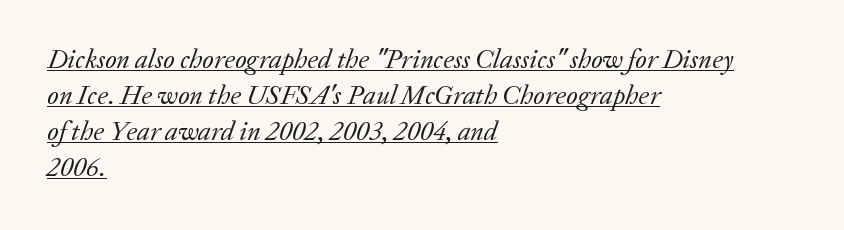
The image shows 27 px text type, italic (leaning right); set left-aligned, normal line spacing (1.33x), normal letter spacing, underlined.
